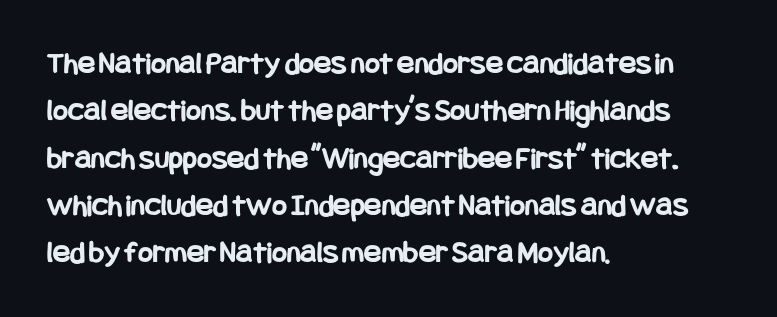
{"serif": "no", "italic": "no", "bold": "yes", "weight": "bold", "width": "condensed", "stroke_contrast": "low", "x_height": "large", "underline": "no", "align": "left", "line_spacing": "normal", "line_spacing_ratio": 1.48, "letter_spacing": "normal", "letter_spacing_em": 0.0, "glyph_px": 32}
